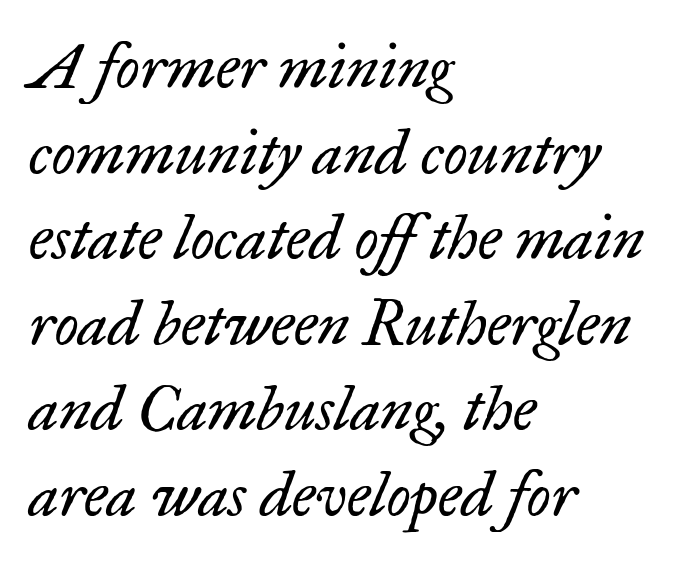
Observe the lean: these are italic letterforms. Line beginnings align vertically; line endings do not. The baseline area is clear. Vertically, the passage feels balanced, rows spaced as you'd expect. The face used here is proportionally spaced, like ordinary book or web type. The typeface has the unassuming heft of standard copy or less.
